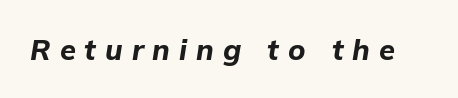
The image shows 29 px bold type, italic (leaning right); set unusually wide letter spacing (+0.31 em), not underlined; low stroke contrast and a medium x-height.
